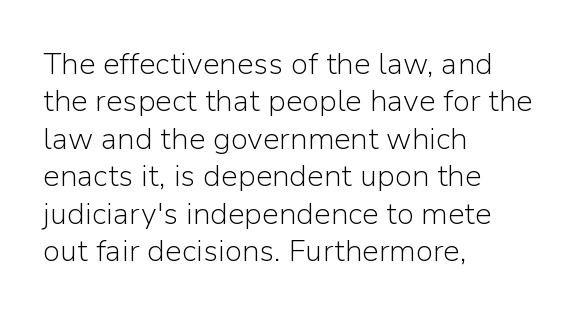
{"serif": "no", "italic": "no", "bold": "no", "weight": "light", "width": "normal", "stroke_contrast": "low", "x_height": "medium", "monospaced": "no", "underline": "no", "align": "left", "line_spacing": "normal", "line_spacing_ratio": 1.25, "letter_spacing": "normal", "letter_spacing_em": 0.0, "glyph_px": 30}
